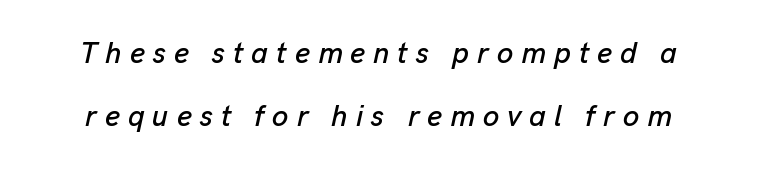
The image shows 29 px text type, italic (leaning right); set loose line spacing (2.16x), unusually wide letter spacing (+0.28 em), not underlined; low stroke contrast and a medium x-height.
